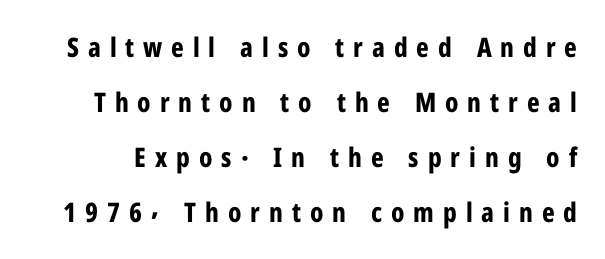
{"italic": "no", "bold": "yes", "underline": "no", "line_spacing": "loose", "line_spacing_ratio": 2.04, "letter_spacing": "wide", "letter_spacing_em": 0.33, "glyph_px": 27}
